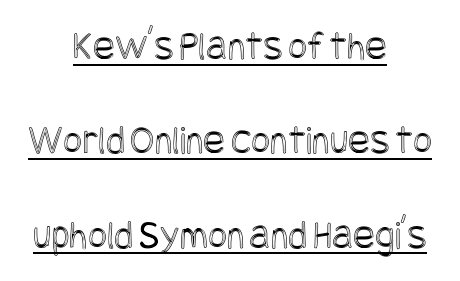
The lines are quadded center. In terms of letterspacing, this is plain default setting. This sample trades compactness for vertical openness between lines. Ascenders rise straight up at ninety degrees.
